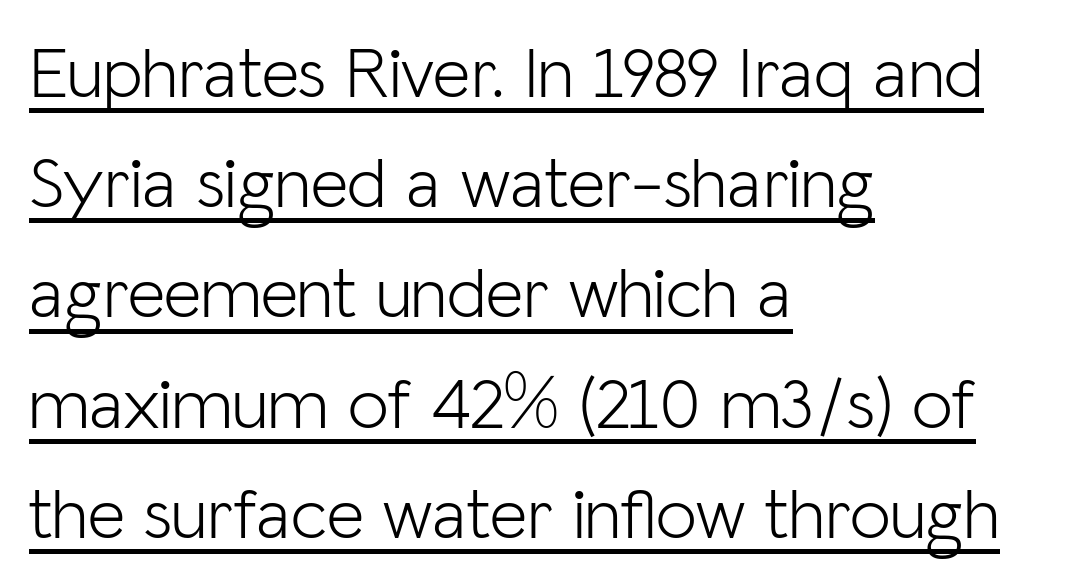
The image shows 73 px light sans-serif type, upright; set left-aligned, normal line spacing (1.51x), normal letter spacing, underlined; low stroke contrast and a medium x-height.
